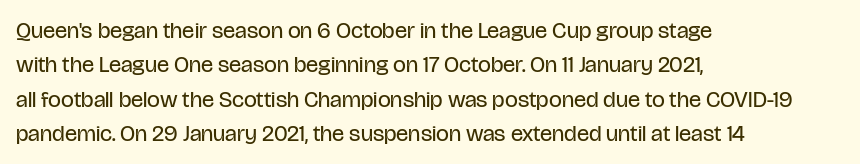
{"italic": "no", "bold": "no", "underline": "no", "align": "left", "line_spacing": "normal", "line_spacing_ratio": 1.49, "letter_spacing": "normal", "letter_spacing_em": 0.0, "glyph_px": 23}
